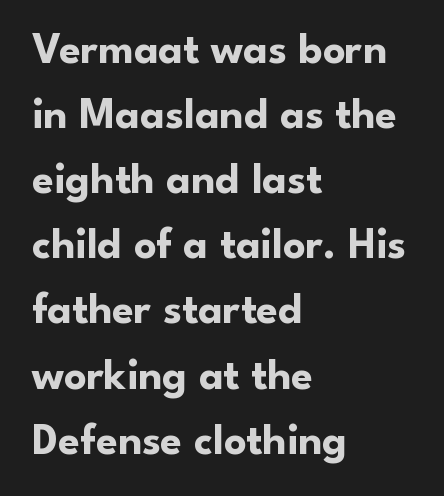
The letters stand upright; this is a roman face. Chunky letters — that's bold for sure. Looks like regular typesetting: each glyph gets only the width it needs. Grotesque or geometric, the face here clearly has no serifs. Compared with typical body copy, the letter spacing here is the same. A student would call this left alignment; a typographer would say flush left, rag right.
